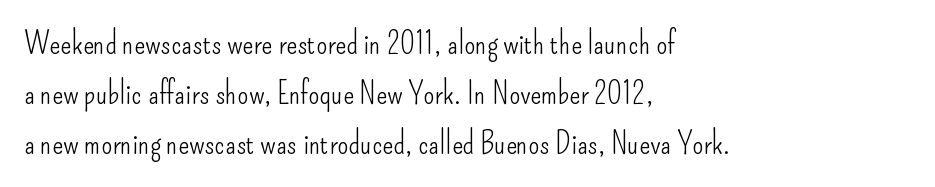
{"serif": "no", "italic": "no", "bold": "no", "weight": "light", "width": "condensed", "stroke_contrast": "low", "x_height": "small", "monospaced": "no", "underline": "no", "align": "left", "line_spacing": "normal", "line_spacing_ratio": 1.56, "letter_spacing": "normal", "letter_spacing_em": 0.0, "glyph_px": 32}
